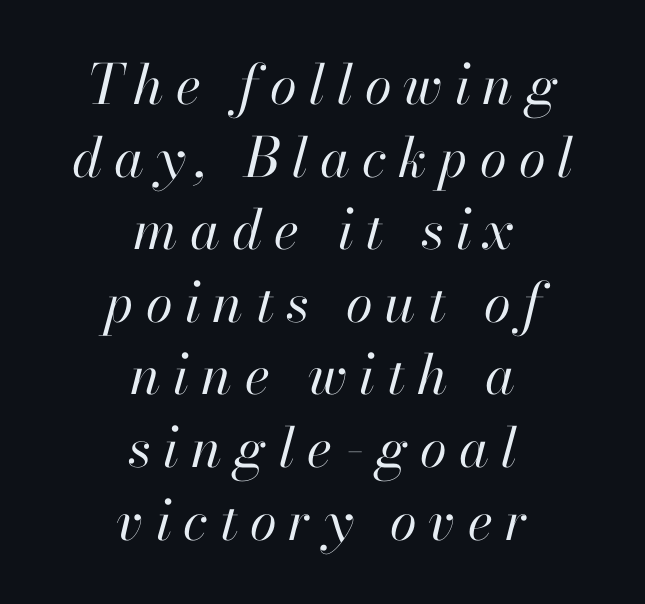
This sample is center-justified, so both line endings float freely. The gaps between neighbouring characters are conspicuously large. This reads as an unemphasized weight, regular at the heaviest. Descenders are the only things crossing below the line. Leading: standard. Do the characters align in a grid? No, the font is proportional.
